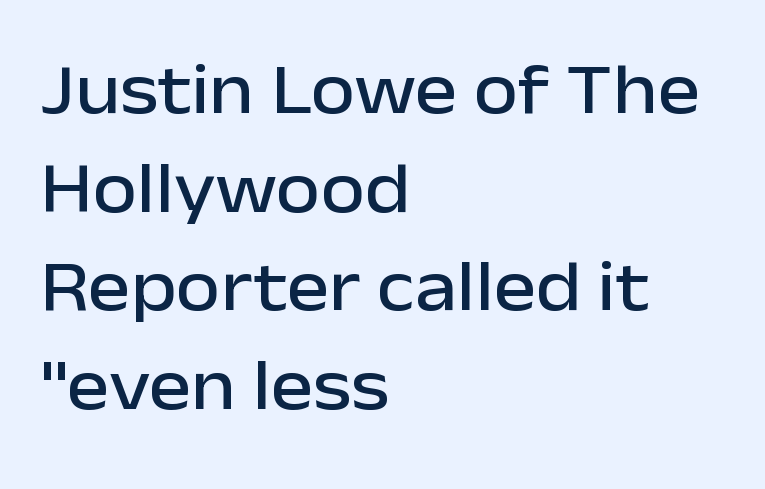
Q: Is the text italic (slanted)? A: No, it is upright.
Q: Is the typeface a serif or a sans-serif typeface? A: Sans-serif.
Q: Is the text underlined? A: No.
Q: How is the paragraph aligned? A: Left-aligned.
Q: Is the spacing between letters normal or unusually wide? A: Normal.
Q: Is the spacing between lines tight, normal or loose? A: Normal.
Q: Width (condensed, normal, or wide)? A: Normal.
Q: Stroke contrast? A: Low.
Q: x-height? A: Medium.
Q: Monospaced? A: No.
